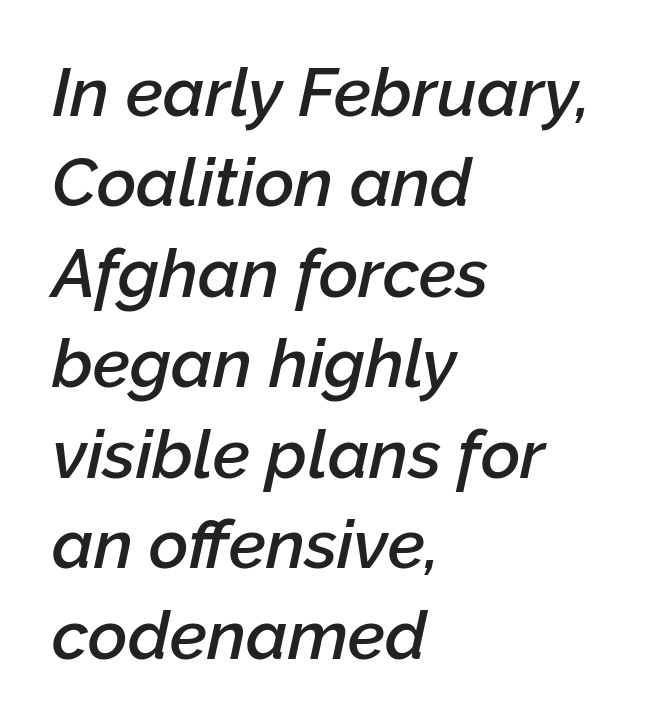
The tracking reads as untouched default to a designer's eye. Stems and bowls a touch heavier than normal — semibold. Anything drawn beneath the words? Only blank space. These lines stack with their left ends in a neat column. Normally led — the rows are evenly, conventionally spaced. The lettering tilts uniformly, giving the passage an italic look.
